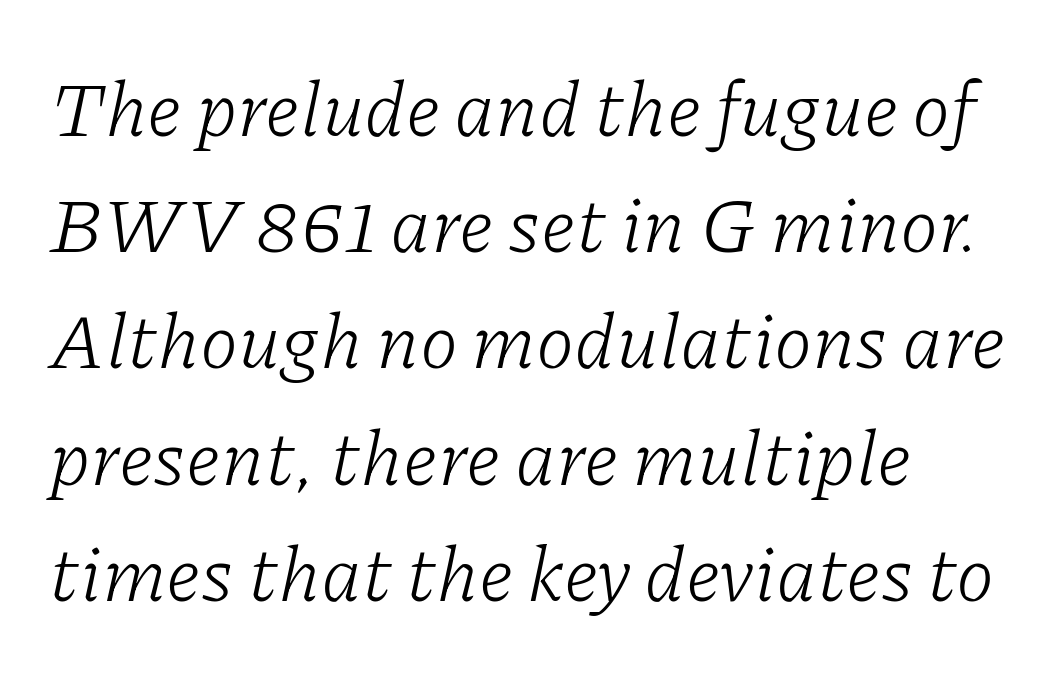
The weight would be labelled regular, book, light, or lighter still. The rendering uses natural spacing where letterforms have individual widths. To sum up the face: it has serifs. Decoration check: the copy has no underline. Here the glyphs are tracked normally, forming tight word shapes.
